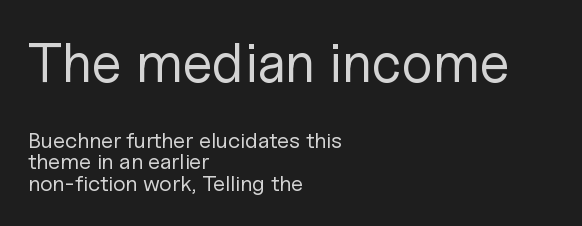
The image shows 55 px regular-weight sans-serif type, upright; set left-aligned, tight line spacing (0.98x), normal letter spacing, not underlined; the first (top) block is 2.5x larger; low stroke contrast and a medium x-height.
